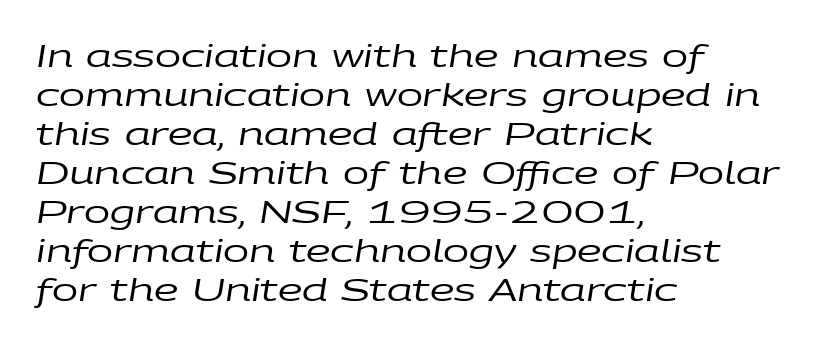
Successive baselines arrive at the customary interval. The gaps between neighbouring characters are ordinary and unremarkable. Tall strokes in this sample are angled rather than plumb. Do the characters align in a grid? No, the font is proportional. Leftover space on each line is placed entirely after the last word.
